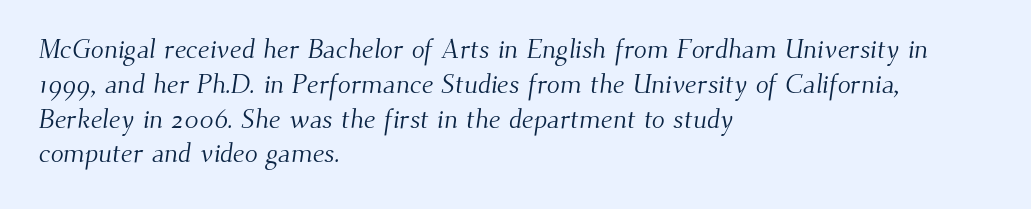
This rendering uses left alignment, leaving the right contour irregular. The cut favours lightness, reaching ordinary text weight at its darkest. Just letters on the line, the space beneath them empty. Inter-character spacing is left at the font's built-in metrics. Normally led — the rows are evenly, conventionally spaced.
